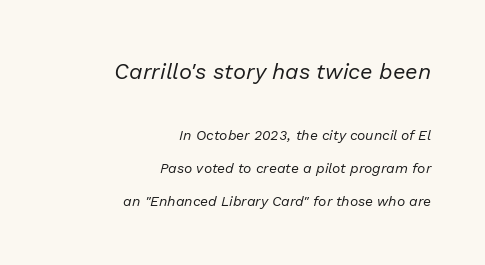
Q: Is the text bold? A: No.
Q: Is the text italic (slanted)? A: Yes, it leans right by about 13 degrees.
Q: Is the text underlined? A: No.
Q: How is the paragraph aligned? A: Right-aligned.
Q: Is the spacing between letters normal or unusually wide? A: Normal.
Q: Is the spacing between lines tight, normal or loose? A: Loose.
Q: Which block of text is set in a larger size, the first (top) or the second (bottom)? A: The first (top) one.
